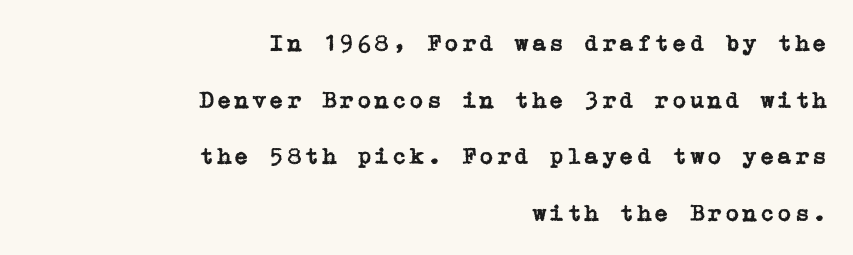
The image shows 24 px text type, upright; set right-aligned, loose line spacing (2.36x), not underlined.
